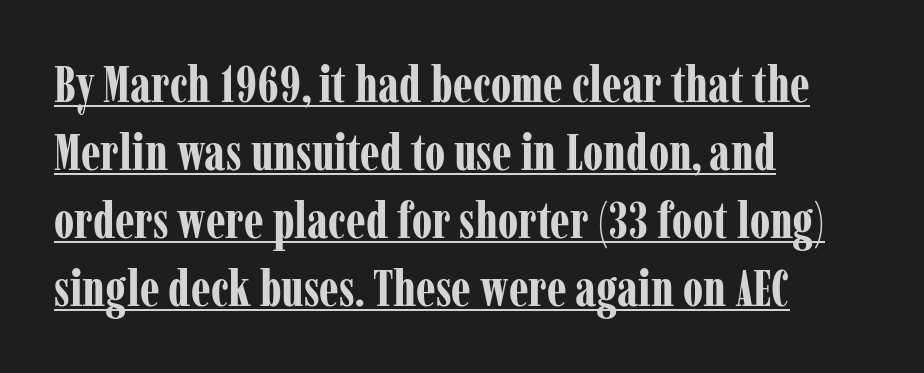
Q: Is the text bold? A: Yes.
Q: Is the text italic (slanted)? A: No, it is upright.
Q: Is the typeface a serif or a sans-serif typeface? A: Serif.
Q: Is the text underlined? A: Yes.
Q: How is the paragraph aligned? A: Left-aligned.
Q: Is the spacing between letters normal or unusually wide? A: Normal.
Q: Is the spacing between lines tight, normal or loose? A: Normal.
Q: Width (condensed, normal, or wide)? A: Condensed.
Q: Stroke contrast? A: Low.
Q: x-height? A: Medium.
Q: Monospaced? A: No.
